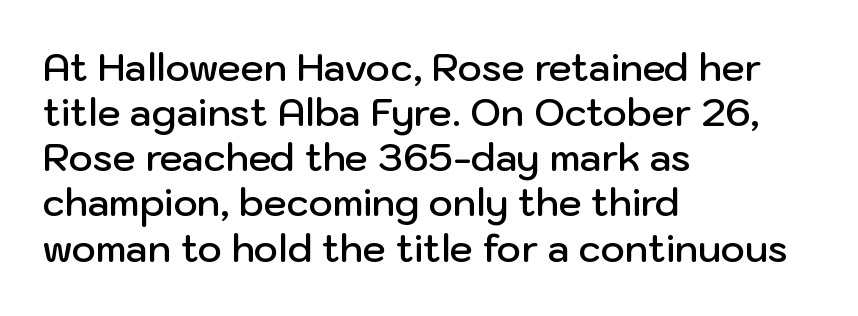
The image shows 37 px semibold sans-serif type, upright; set left-aligned, line spacing 1.22x, normal letter spacing, not underlined; low stroke contrast and a medium x-height.
